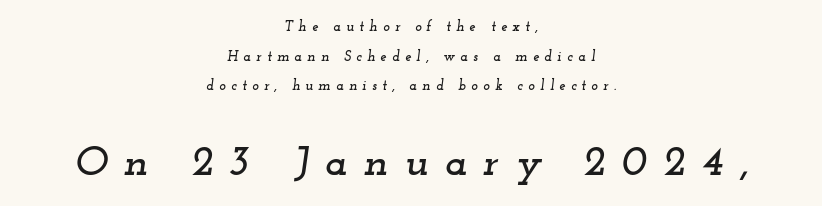
Q: Is the text italic (slanted)? A: Yes, it leans right by about 12 degrees.
Q: Is the typeface a serif or a sans-serif typeface? A: Serif.
Q: Is the text underlined? A: No.
Q: How is the paragraph aligned? A: Centered.
Q: Is the spacing between letters normal or unusually wide? A: Unusually wide.
Q: Is the spacing between lines tight, normal or loose? A: Loose.
Q: Which block of text is set in a larger size, the first (top) or the second (bottom)? A: The second (bottom) one.
Q: Width (condensed, normal, or wide)? A: Wide.
Q: Stroke contrast? A: Low.
Q: x-height? A: Small.
Q: Monospaced? A: No.
